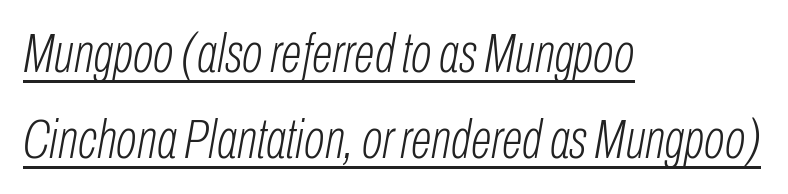
Q: Is the text bold? A: No.
Q: Is the text italic (slanted)? A: Yes, it leans right by about 10 degrees.
Q: Is the text underlined? A: Yes.
Q: How is the paragraph aligned? A: Left-aligned.
Q: Is the spacing between letters normal or unusually wide? A: Normal.
Q: Is the spacing between lines tight, normal or loose? A: Normal.
Q: Width (condensed, normal, or wide)? A: Condensed.
Q: Stroke contrast? A: Low.
Q: x-height? A: Medium.
Q: Monospaced? A: No.
